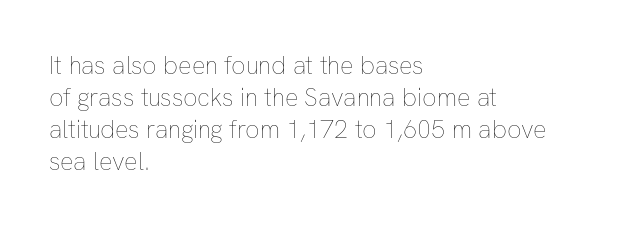
{"italic": "no", "bold": "no", "underline": "no", "align": "left", "line_spacing": "normal", "line_spacing_ratio": 1.28, "letter_spacing": "normal", "letter_spacing_em": 0.0, "glyph_px": 25}
